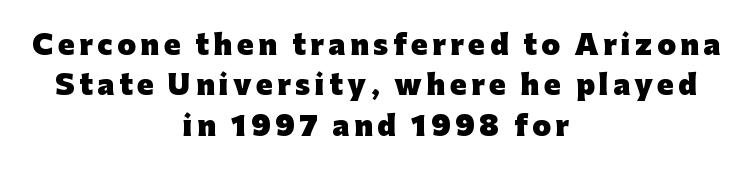
The image shows 27 px bold type, upright; set centered, normal line spacing (1.5x), not underlined.
